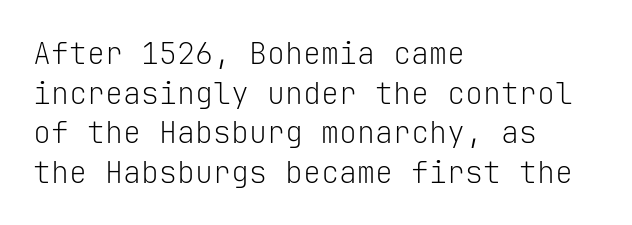
The paragraph has a hard left edge and a soft right edge. The weight tops out at a normal text grade. If you measured baseline to baseline, you'd find a middling distance. Serifs: no, the terminals of the letterforms are clean.
